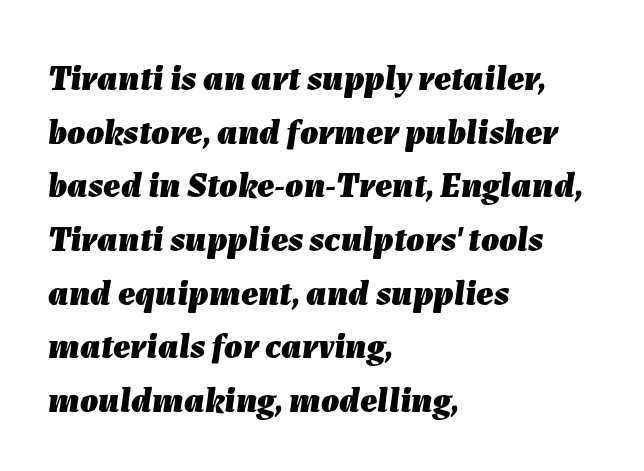
{"italic": "yes", "lean": "right", "slant_degrees": 7, "bold": "yes", "weight": "heavy", "width": "normal", "stroke_contrast": "low", "x_height": "medium", "monospaced": "no", "underline": "no", "align": "left", "line_spacing": "normal", "line_spacing_ratio": 1.49, "letter_spacing": "normal", "letter_spacing_em": 0.0, "glyph_px": 36}
